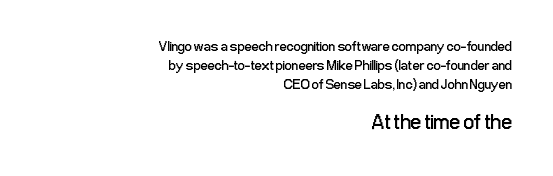
The image shows 21 px text type, upright; set right-aligned, normal line spacing (1.34x), normal letter spacing, not underlined; the second (bottom) block is 1.5x larger.
